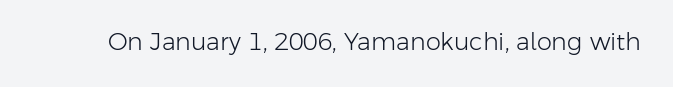
Only glyphs here, with clear space below each row. Notice how the stems are strictly vertical — no italics here. Between one letter and the next there's only the usual sliver of space. Is this a heavy cut? Hardly; it is regular or lighter.
